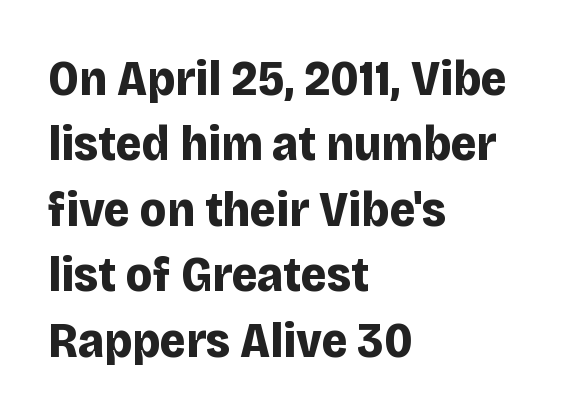
The font is running at its bold setting. The line texture is even and compact thanks to regular tracking. Has an underline been added? It has not. Serif or sans? Sans — the stroke terminals are bare. The letters advance in unequal steps, a hallmark of proportional type.
